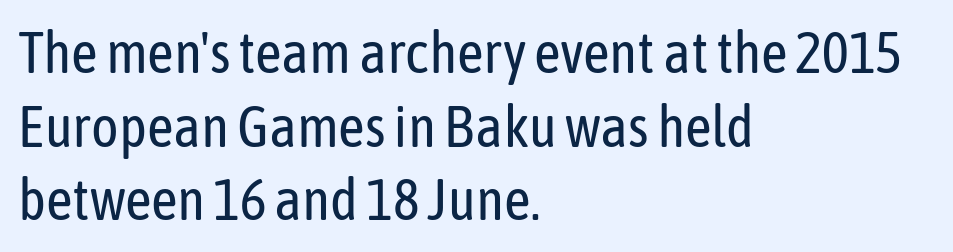
Q: Is the text bold? A: No.
Q: Is the text italic (slanted)? A: No, it is upright.
Q: Is the typeface a serif or a sans-serif typeface? A: Sans-serif.
Q: Is the text underlined? A: No.
Q: How is the paragraph aligned? A: Left-aligned.
Q: Is the spacing between letters normal or unusually wide? A: Normal.
Q: Is the spacing between lines tight, normal or loose? A: Normal.
Q: Width (condensed, normal, or wide)? A: Condensed.
Q: Stroke contrast? A: Low.
Q: x-height? A: Medium.
Q: Monospaced? A: No.
